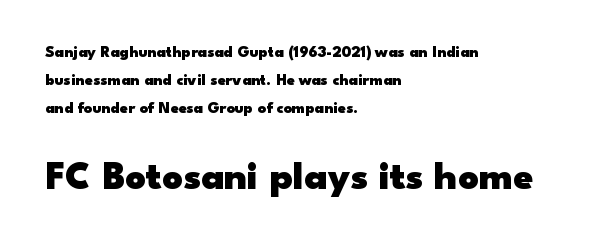
{"serif": "no", "italic": "no", "bold": "yes", "weight": "heavy", "width": "wide", "stroke_contrast": "low", "x_height": "small", "monospaced": "no", "underline": "no", "align": "left", "line_spacing_ratio": 1.74, "letter_spacing": "normal", "letter_spacing_em": 0.0, "larger_block": "second", "size_ratio": 2.5, "glyph_px": 40}
